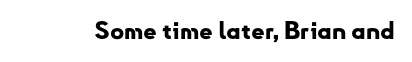
{"italic": "no", "bold": "yes", "underline": "no", "letter_spacing": "normal", "letter_spacing_em": 0.0, "glyph_px": 24}
